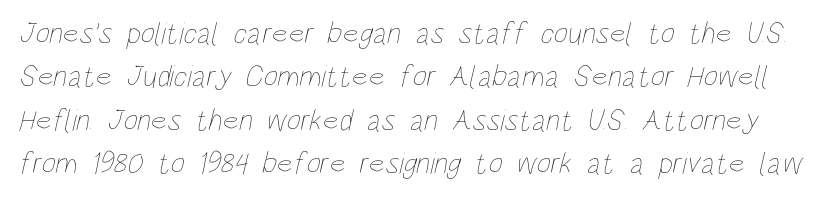
Successive baselines arrive at the customary interval. This rendering leaves character spacing at its baseline value. The font sits on the lighter half of the weight spectrum, regular included. This rendering features lettering with no underline. The face used here is proportionally spaced, like ordinary book or web type.
